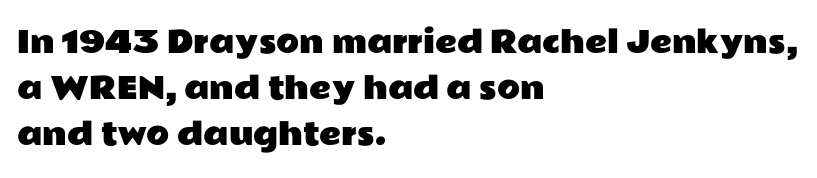
Horizontal bands of white between lines are of average thickness. Has an underline been added? It has not. Each letter keeps its own natural width here, so spacing adapts to shape. Stroke terminals: plain, sans-serif.
